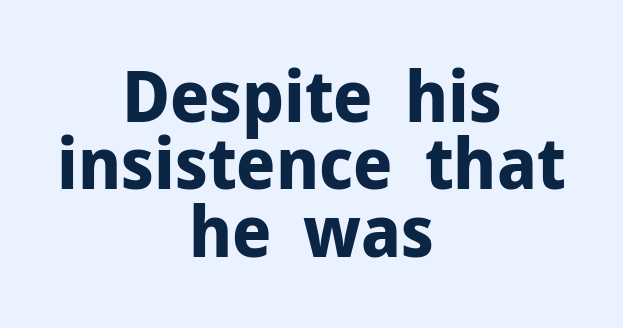
Q: Is the text bold? A: Yes.
Q: Is the text italic (slanted)? A: No, it is upright.
Q: Is the typeface a serif or a sans-serif typeface? A: Sans-serif.
Q: Is the text underlined? A: No.
Q: How is the paragraph aligned? A: Centered.
Q: Is the spacing between letters normal or unusually wide? A: Normal.
Q: Is the spacing between lines tight, normal or loose? A: Tight.
Q: Width (condensed, normal, or wide)? A: Normal.
Q: Stroke contrast? A: Low.
Q: x-height? A: Medium.
Q: Monospaced? A: No.
